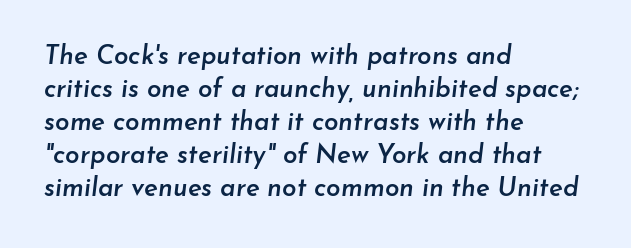
The image shows 26 px text type, italic (leaning right); set left-aligned, normal line spacing (1.27x), normal letter spacing, not underlined.
